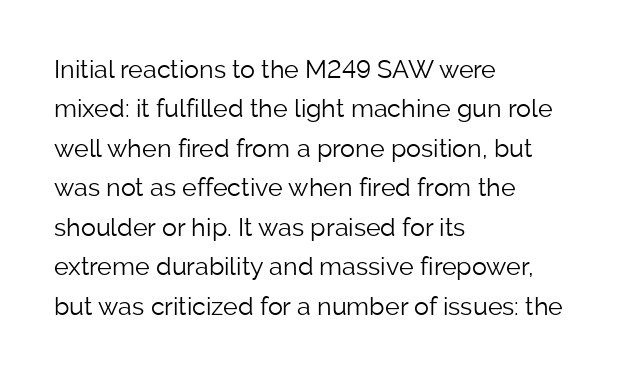
Q: Is the text bold? A: No.
Q: Is the text italic (slanted)? A: No, it is upright.
Q: Is the text underlined? A: No.
Q: How is the paragraph aligned? A: Left-aligned.
Q: Is the spacing between letters normal or unusually wide? A: Normal.
Q: Is the spacing between lines tight, normal or loose? A: Normal.
